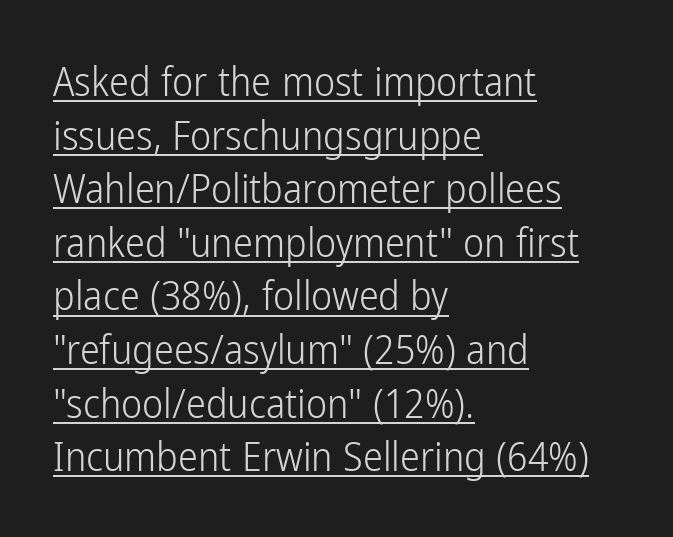
{"serif": "no", "italic": "no", "bold": "no", "weight": "light", "width": "condensed", "stroke_contrast": "low", "x_height": "medium", "monospaced": "no", "underline": "yes", "align": "left", "line_spacing": "normal", "line_spacing_ratio": 1.34, "letter_spacing": "normal", "letter_spacing_em": 0.0, "glyph_px": 40}
